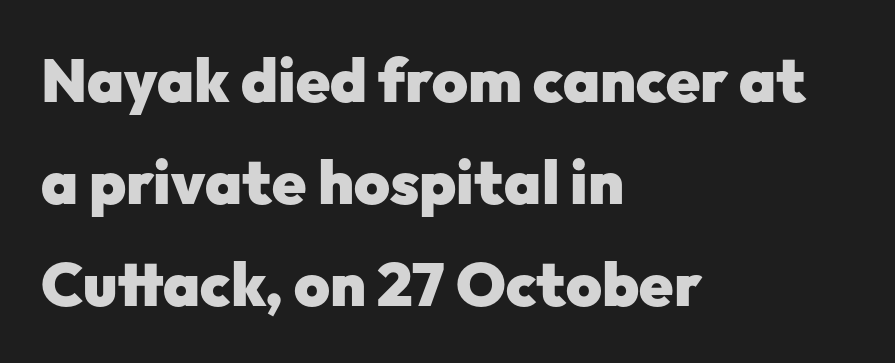
Q: Is the text bold? A: Yes.
Q: Is the text italic (slanted)? A: No, it is upright.
Q: Is the typeface a serif or a sans-serif typeface? A: Sans-serif.
Q: Is the text underlined? A: No.
Q: How is the paragraph aligned? A: Left-aligned.
Q: Is the spacing between letters normal or unusually wide? A: Normal.
Q: Is the spacing between lines tight, normal or loose? A: Normal.
Q: Width (condensed, normal, or wide)? A: Normal.
Q: Stroke contrast? A: Low.
Q: x-height? A: Medium.
Q: Monospaced? A: No.
